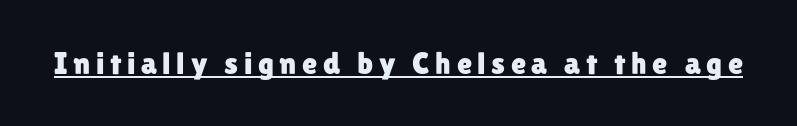
Q: Is the text italic (slanted)? A: No, it is upright.
Q: Is the typeface a serif or a sans-serif typeface? A: Sans-serif.
Q: Is the text underlined? A: Yes.
Q: Width (condensed, normal, or wide)? A: Normal.
Q: Stroke contrast? A: Low.
Q: x-height? A: Medium.
Q: Monospaced? A: No.
